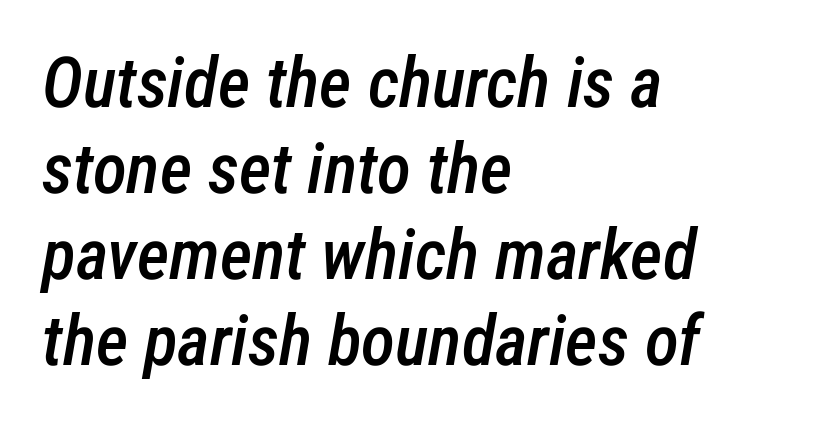
Q: Is the text bold? A: Semi-bold.
Q: Is the text italic (slanted)? A: Yes, it leans right by about 12 degrees.
Q: Is the text underlined? A: No.
Q: How is the paragraph aligned? A: Left-aligned.
Q: Is the spacing between letters normal or unusually wide? A: Normal.
Q: Width (condensed, normal, or wide)? A: Condensed.
Q: Stroke contrast? A: Low.
Q: x-height? A: Medium.
Q: Monospaced? A: No.
